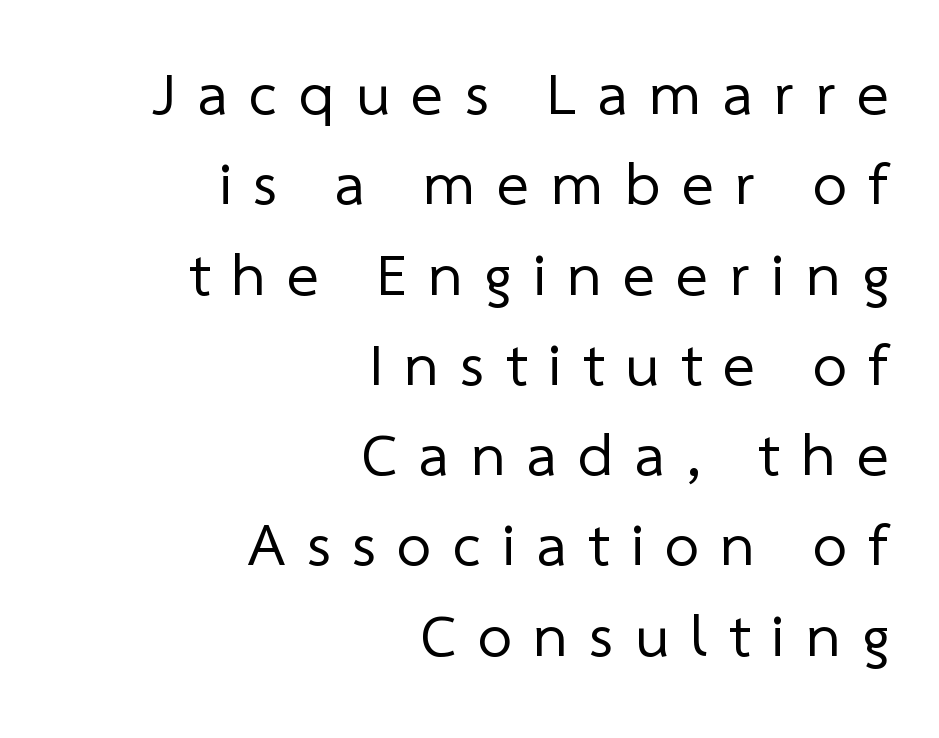
{"serif": "no", "bold": "no", "weight": "regular", "width": "normal", "stroke_contrast": "low", "x_height": "medium", "monospaced": "no", "underline": "no", "align": "right", "line_spacing": "normal", "line_spacing_ratio": 1.48, "letter_spacing": "wide", "letter_spacing_em": 0.35, "glyph_px": 61}
